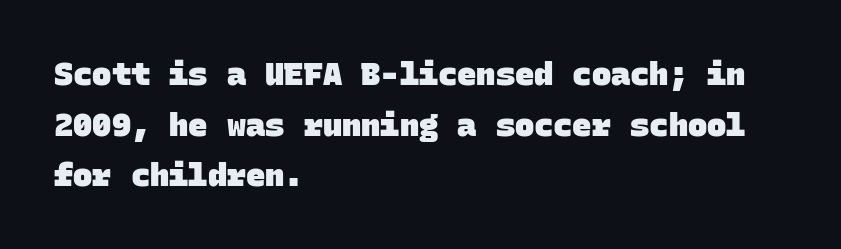
{"serif": "no", "bold": "yes", "weight": "heavy", "width": "normal", "stroke_contrast": "low", "x_height": "large", "monospaced": "yes", "underline": "no", "align": "left", "line_spacing": "normal", "line_spacing_ratio": 1.58, "letter_spacing": "normal", "letter_spacing_em": 0.0, "glyph_px": 32}
